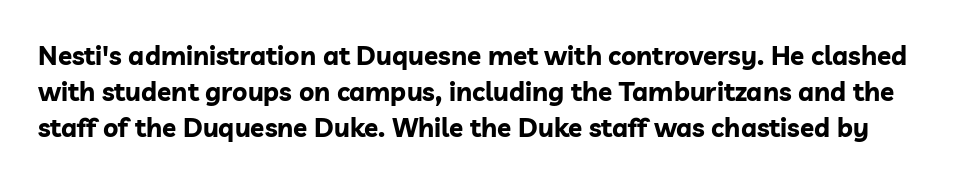
{"italic": "no", "bold": "yes", "underline": "no", "line_spacing": "normal", "line_spacing_ratio": 1.39, "letter_spacing": "normal", "letter_spacing_em": 0.0, "glyph_px": 26}
